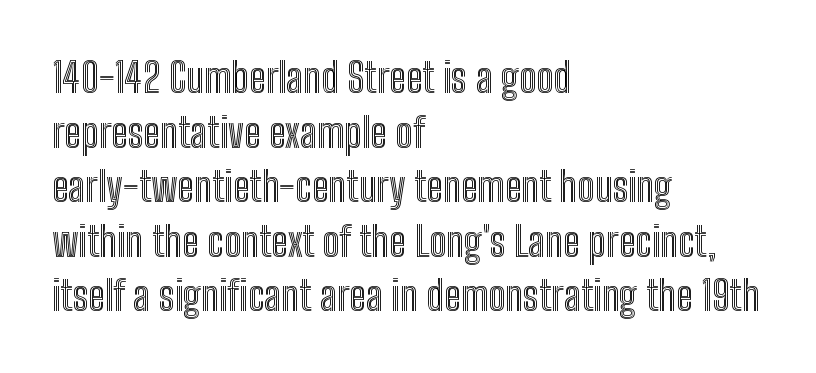
Q: Is the text italic (slanted)? A: No, it is upright.
Q: Is the text underlined? A: No.
Q: How is the paragraph aligned? A: Left-aligned.
Q: Is the spacing between letters normal or unusually wide? A: Normal.
Q: Is the spacing between lines tight, normal or loose? A: Normal.
Q: Width (condensed, normal, or wide)? A: Condensed.
Q: x-height? A: Medium.
Q: Monospaced? A: No.
